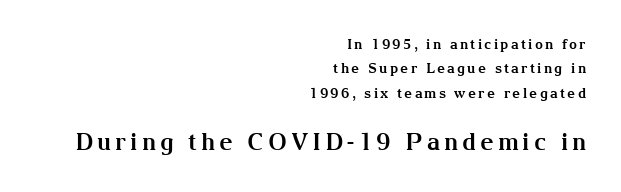
The image shows 24 px bold type, upright; set right-aligned, line spacing 1.74x, not underlined; the second (bottom) block is 1.71x larger.
